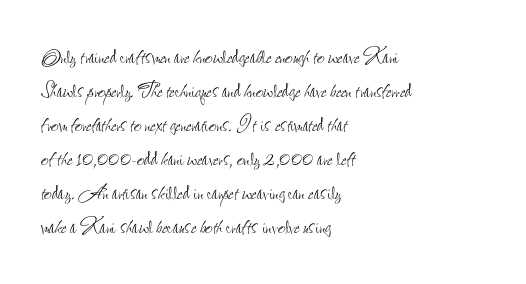
Q: Is the text bold? A: No.
Q: Is the text italic (slanted)? A: Yes.
Q: Is the text underlined? A: No.
Q: How is the paragraph aligned? A: Left-aligned.
Q: Is the spacing between letters normal or unusually wide? A: Normal.
Q: Is the spacing between lines tight, normal or loose? A: Normal.
